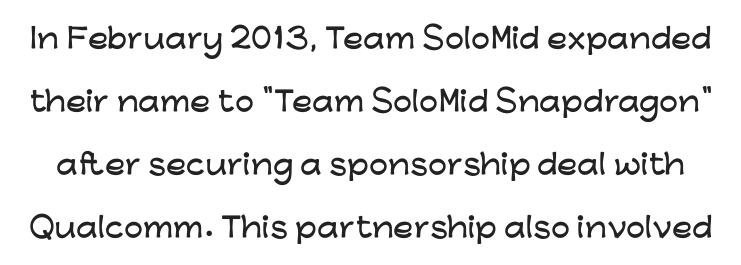
Q: Is the text italic (slanted)? A: No, it is upright.
Q: Is the text underlined? A: No.
Q: Is the spacing between letters normal or unusually wide? A: Normal.
Q: Is the spacing between lines tight, normal or loose? A: Loose.
